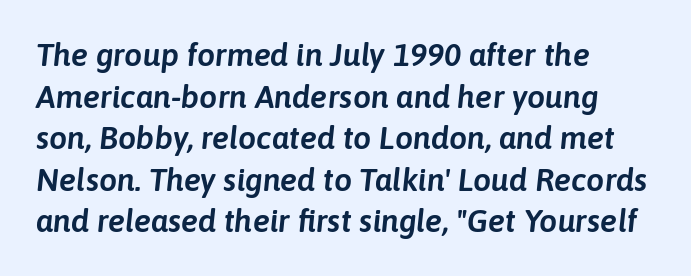
The image shows 32 px text type, italic (leaning right); set left-aligned, normal line spacing (1.3x), normal letter spacing, not underlined; low stroke contrast and a medium x-height.
